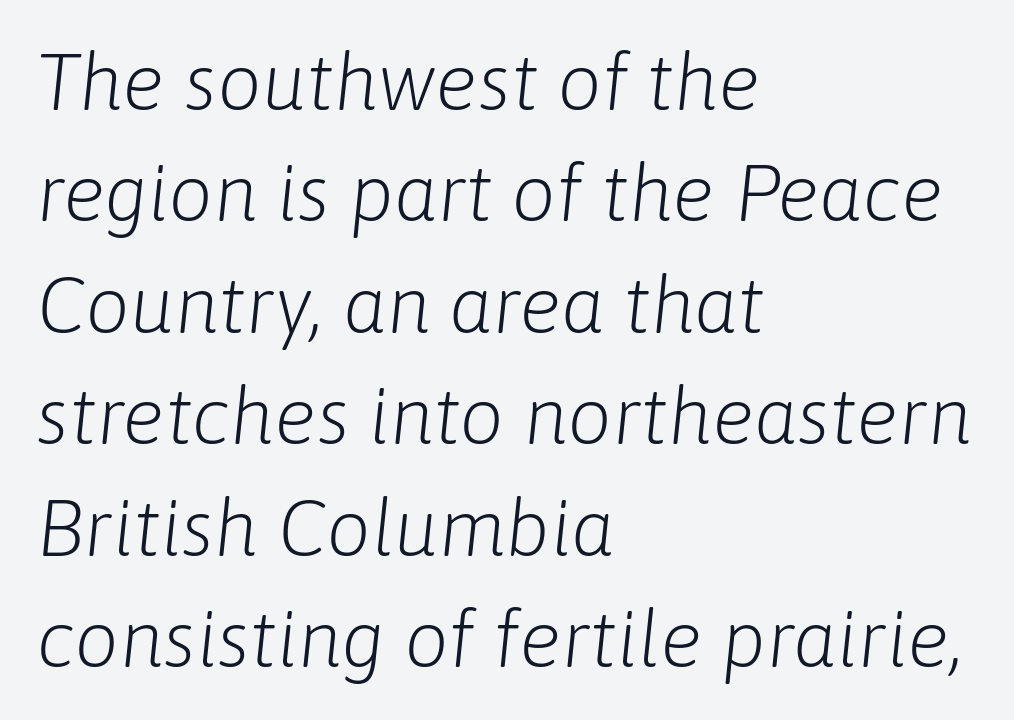
The image shows 79 px light type, italic (leaning right); set left-aligned, normal line spacing (1.41x), normal letter spacing, not underlined; low stroke contrast and a medium x-height.
